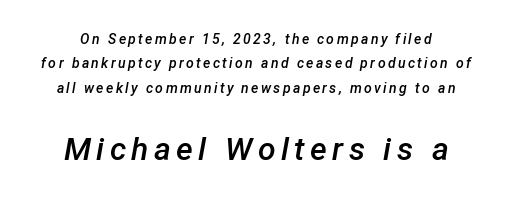
{"italic": "yes", "lean": "right", "slant_degrees": 12, "bold": "semi", "weight": "semibold", "width": "normal", "stroke_contrast": "low", "x_height": "medium", "monospaced": "no", "underline": "no", "line_spacing_ratio": 1.74, "larger_block": "second", "size_ratio": 2.29, "glyph_px": 32}
